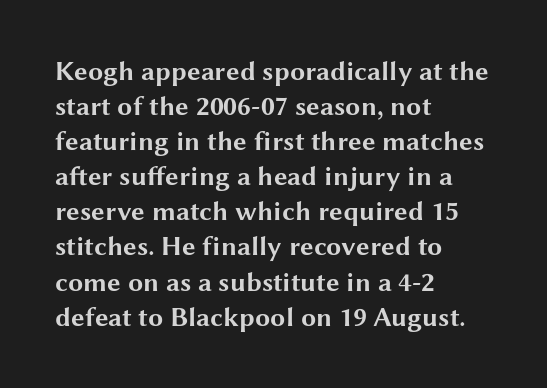
The image shows 27 px bold type, upright; set left-aligned, normal line spacing (1.3x), normal letter spacing, not underlined.
